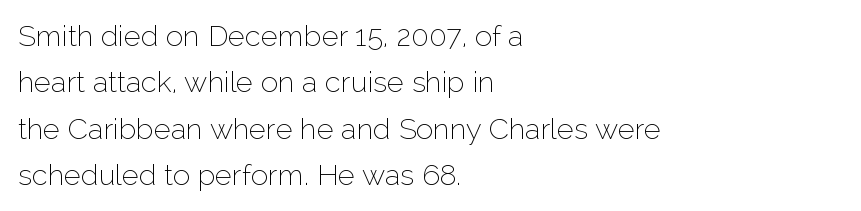
{"serif": "no", "italic": "no", "bold": "no", "weight": "thin", "width": "normal", "stroke_contrast": "low", "x_height": "medium", "monospaced": "no", "underline": "no", "align": "left", "line_spacing": "normal", "line_spacing_ratio": 1.6, "letter_spacing": "normal", "letter_spacing_em": 0.0, "glyph_px": 29}
